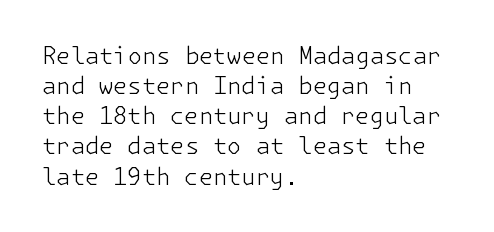
{"italic": "no", "bold": "no", "underline": "no", "align": "left", "line_spacing": "normal", "line_spacing_ratio": 1.31, "letter_spacing": "normal", "letter_spacing_em": 0.0, "glyph_px": 23}
